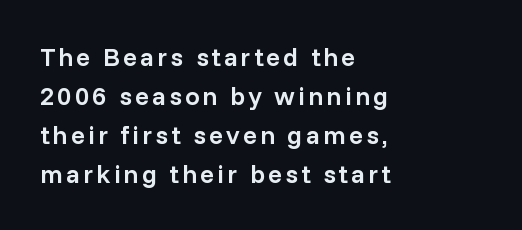
{"italic": "no", "bold": "semi", "underline": "no", "align": "left", "line_spacing": "normal", "line_spacing_ratio": 1.5, "glyph_px": 26}
